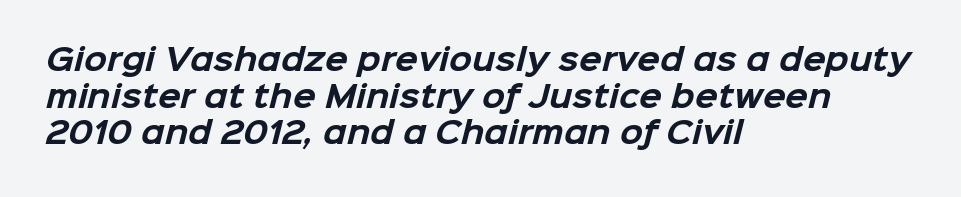
{"serif": "no", "bold": "yes", "weight": "bold", "width": "normal", "stroke_contrast": "low", "x_height": "medium", "monospaced": "no", "underline": "no", "align": "left", "line_spacing_ratio": 1.22, "letter_spacing": "normal", "letter_spacing_em": 0.0, "glyph_px": 30}
